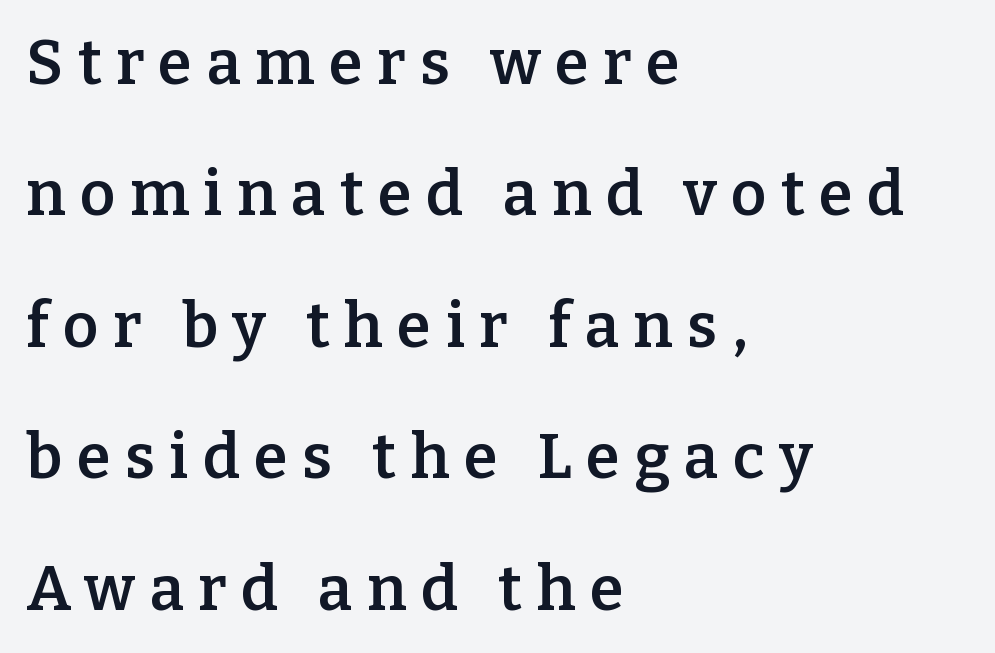
{"serif": "yes", "italic": "no", "bold": "semi", "weight": "semibold", "width": "normal", "stroke_contrast": "low", "x_height": "medium", "monospaced": "no", "underline": "no", "align": "left", "line_spacing": "loose", "line_spacing_ratio": 2.12, "letter_spacing": "wide", "letter_spacing_em": 0.23, "glyph_px": 62}
